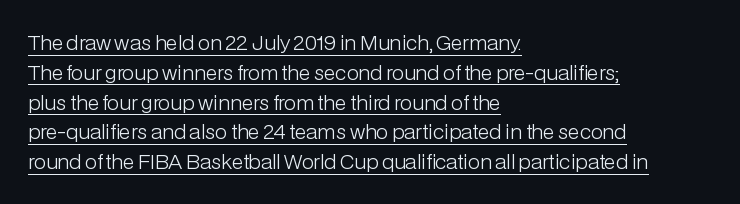
Weight class: somewhere from thin through regular. This is the regular roman posture of the typeface. The rendering uses a moderate line-height, typical for paragraphs. The lines in this sample share a left origin and differ only in where they stop.
